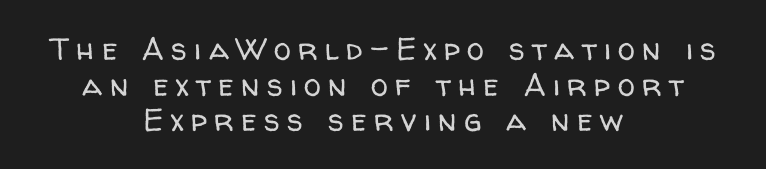
The image shows 31 px regular-weight sans-serif type, upright; set centered, tight line spacing (1.15x), unusually wide letter spacing (+0.24 em), not underlined; low stroke contrast and a medium x-height.
